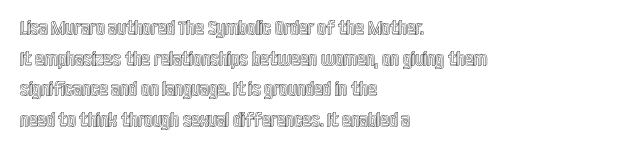
Posture: upright roman. Where is the straight margin? On the left. The passage shown stacks its lines at a standard gap. The passage shown is not underscored anywhere. The tracking reads as untouched default to a designer's eye.
